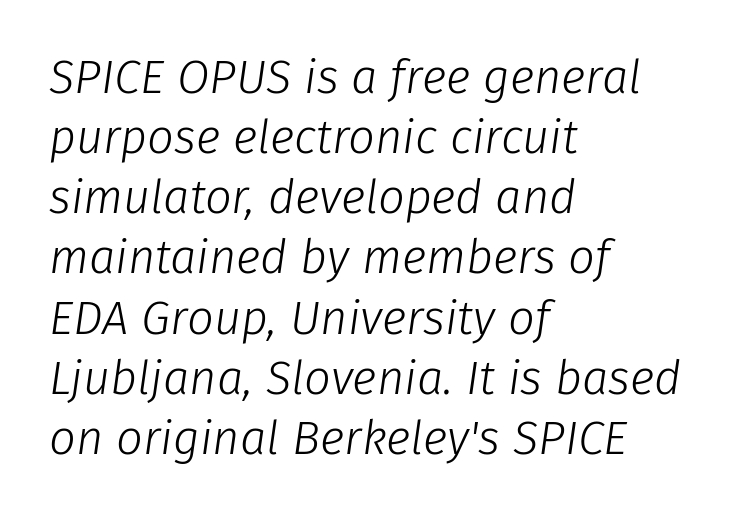
Lines of text with bare space underneath. Quick note: interline space is typical. Alignment: flush left. The face used here is proportionally spaced, like ordinary book or web type.
